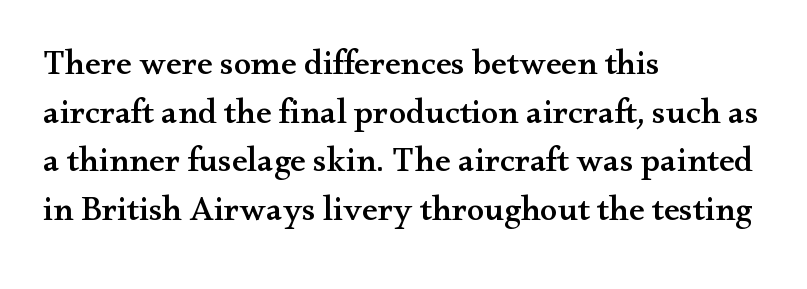
{"serif": "yes", "italic": "no", "width": "wide", "stroke_contrast": "medium", "x_height": "small", "monospaced": "no", "underline": "no", "align": "left", "line_spacing": "normal", "line_spacing_ratio": 1.39, "letter_spacing": "normal", "letter_spacing_em": 0.0, "glyph_px": 35}
